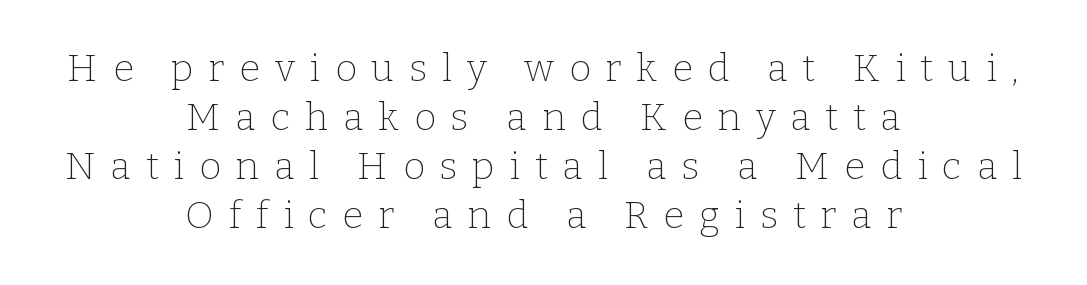
Q: Is the text bold? A: No.
Q: Is the text italic (slanted)? A: No, it is upright.
Q: Is the typeface a serif or a sans-serif typeface? A: Serif.
Q: Is the text underlined? A: No.
Q: How is the paragraph aligned? A: Centered.
Q: Is the spacing between letters normal or unusually wide? A: Unusually wide.
Q: Is the spacing between lines tight, normal or loose? A: Normal.
Q: Width (condensed, normal, or wide)? A: Normal.
Q: Stroke contrast? A: Low.
Q: x-height? A: Medium.
Q: Monospaced? A: No.
